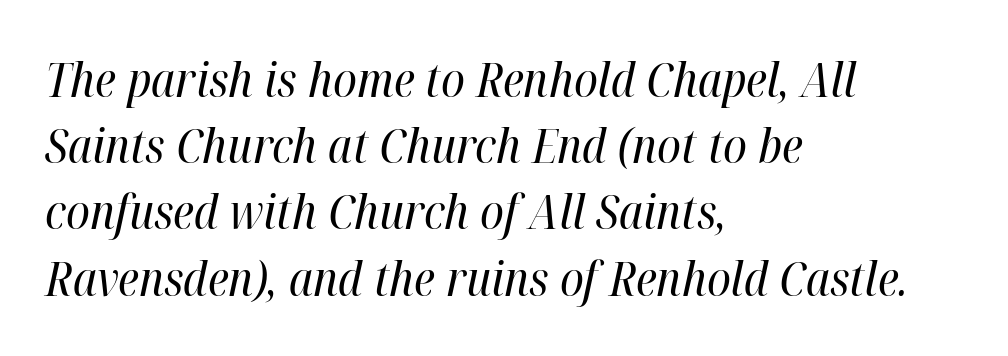
{"italic": "yes", "lean": "right", "slant_degrees": 12, "bold": "no", "weight": "regular", "width": "condensed", "stroke_contrast": "high", "x_height": "medium", "monospaced": "no", "underline": "no", "align": "left", "line_spacing": "normal", "line_spacing_ratio": 1.38, "letter_spacing": "normal", "letter_spacing_em": 0.0, "glyph_px": 48}
